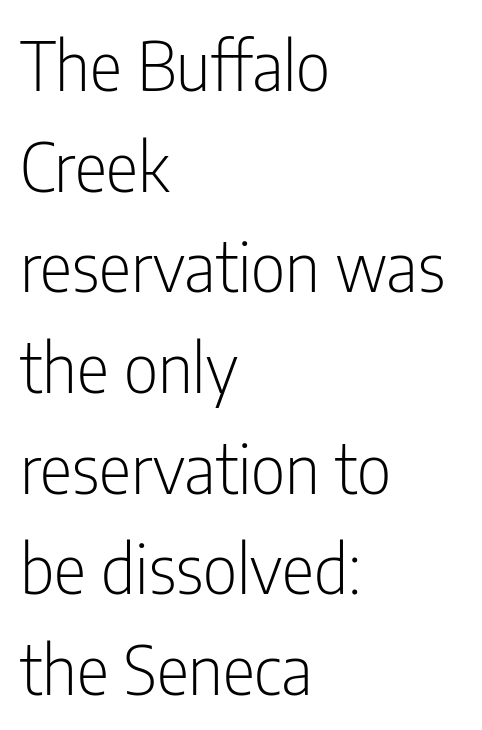
The image shows 68 px light, condensed sans-serif type, upright; set left-aligned, normal line spacing (1.48x), normal letter spacing, not underlined; low stroke contrast and a medium x-height.
